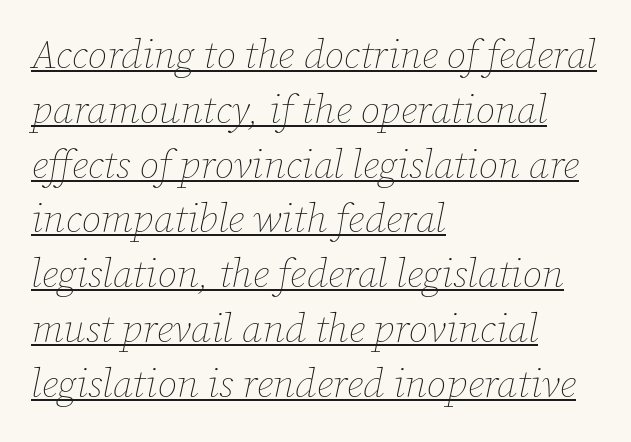
Each new line begins a customary step beneath the previous one. The face used here has a pronounced slope to its letters. How are the letters spaced? Ordinarily, with no added tracking. Notice how a bar underscores the lettering throughout. The face used here is proportionally spaced, like ordinary book or web type. Unbolded letterforms with no extra heft.
